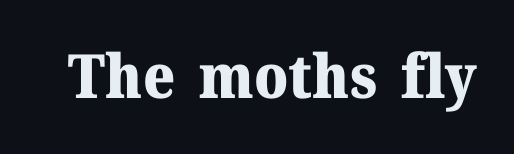
The image shows 61 px heavy serif type, upright; set normal letter spacing, not underlined; medium stroke contrast and a medium x-height.
